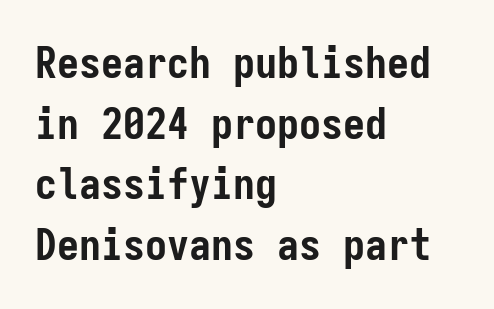
A roman cut, with each character standing at attention. The baseline area is clear. Serifs: no, the terminals of the letterforms are clean. Line starts are locked; line ends wander.
